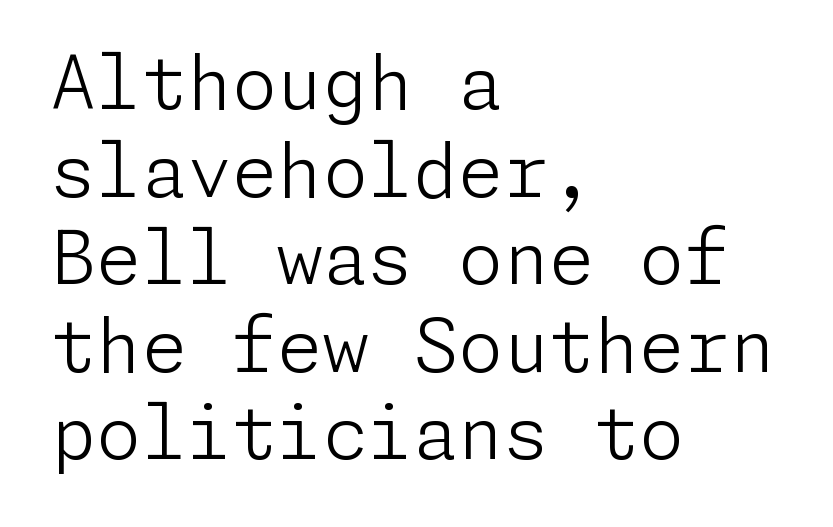
Nothing sits at the stroke ends, so this counts as sans-serif. These lines were composed using upright roman letters. The space beneath each line is pristine and unruled. Weight: in the light-to-regular range. Between one letter and the next there's only the usual sliver of space. A classic flush-left, rag-right setting is used for this passage.
